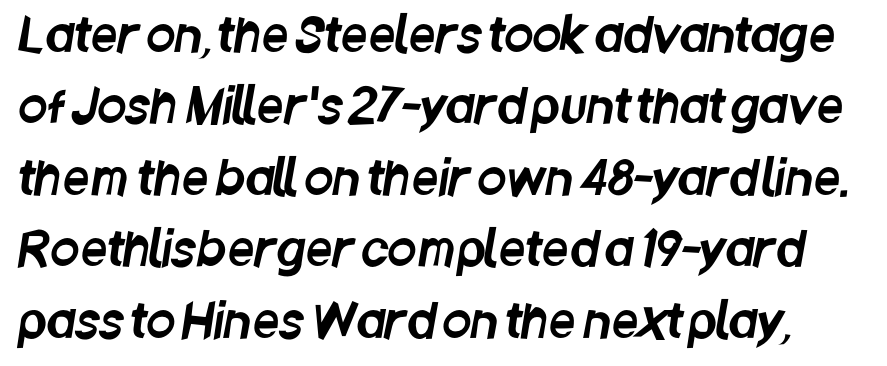
Q: Is the typeface a serif or a sans-serif typeface? A: Sans-serif.
Q: Is the text underlined? A: No.
Q: Is the spacing between letters normal or unusually wide? A: Normal.
Q: Is the spacing between lines tight, normal or loose? A: Normal.
Q: Width (condensed, normal, or wide)? A: Condensed.
Q: Stroke contrast? A: Low.
Q: x-height? A: Large.
Q: Monospaced? A: No.
